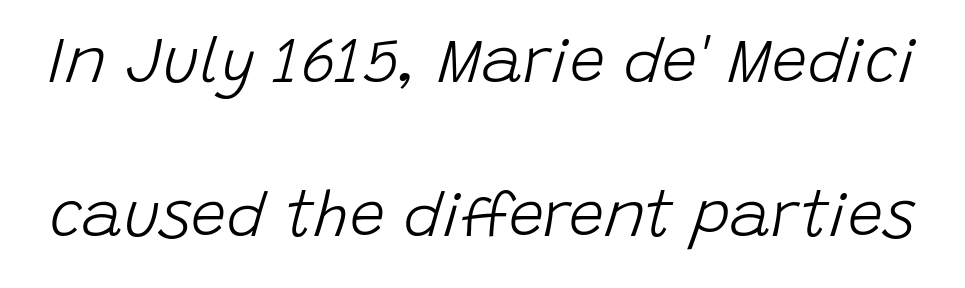
{"italic": "yes", "lean": "right", "slant_degrees": 15, "bold": "no", "weight": "light", "width": "normal", "stroke_contrast": "low", "x_height": "large", "monospaced": "no", "underline": "no", "line_spacing": "loose", "line_spacing_ratio": 2.44, "letter_spacing": "normal", "letter_spacing_em": 0.0, "glyph_px": 63}
